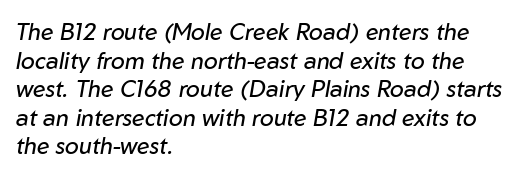
{"italic": "yes", "lean": "right", "slant_degrees": 10, "bold": "no", "underline": "no", "align": "left", "line_spacing_ratio": 1.24, "letter_spacing": "normal", "letter_spacing_em": 0.0, "glyph_px": 23}
